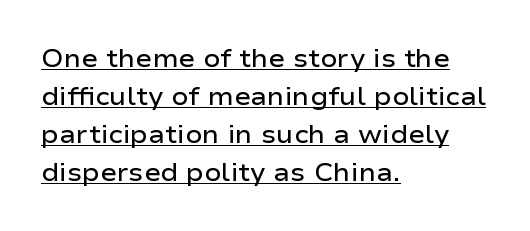
Q: Is the text bold? A: Semi-bold.
Q: Is the text italic (slanted)? A: No, it is upright.
Q: Is the text underlined? A: Yes.
Q: How is the paragraph aligned? A: Left-aligned.
Q: Is the spacing between letters normal or unusually wide? A: Normal.
Q: Is the spacing between lines tight, normal or loose? A: Normal.
